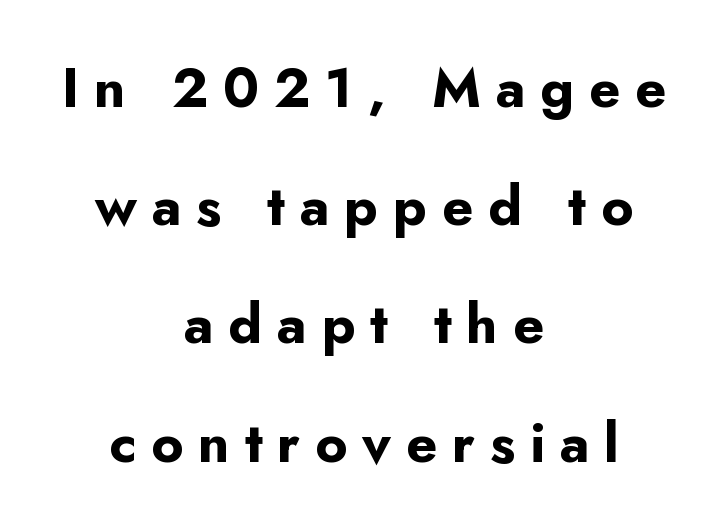
Neither beginnings nor endings align; midpoints do. This is heavy type, rendered in bold. These lines are rendered in a variable-pitch font. The specimen omits any rule beneath the text block's lines. No feet cap the strokes, marking this as sans-serif type.
